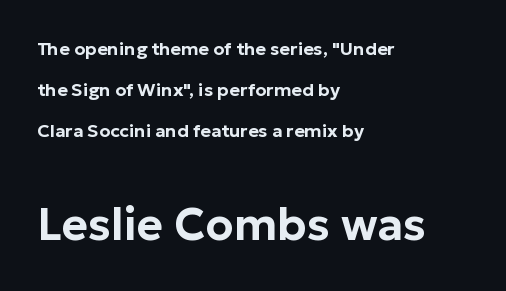
{"serif": "no", "italic": "no", "width": "normal", "stroke_contrast": "low", "x_height": "medium", "monospaced": "no", "underline": "no", "align": "left", "line_spacing": "loose", "line_spacing_ratio": 2.28, "letter_spacing": "normal", "letter_spacing_em": 0.0, "larger_block": "second", "size_ratio": 2.5, "glyph_px": 45}
